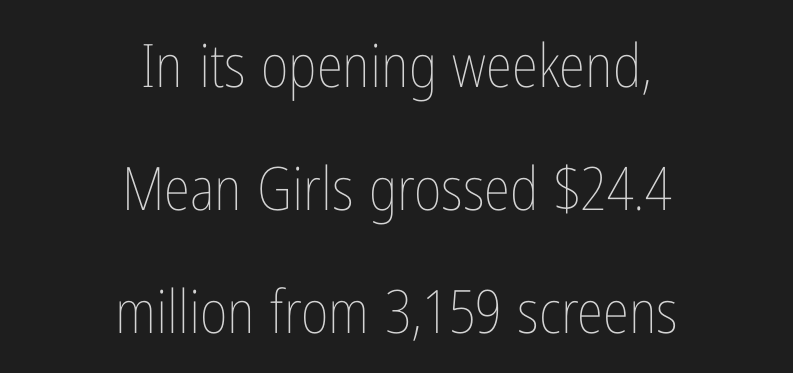
Q: Is the text bold? A: No.
Q: Is the text italic (slanted)? A: No, it is upright.
Q: Is the text underlined? A: No.
Q: How is the paragraph aligned? A: Centered.
Q: Is the spacing between letters normal or unusually wide? A: Normal.
Q: Is the spacing between lines tight, normal or loose? A: Loose.
Q: Width (condensed, normal, or wide)? A: Condensed.
Q: Stroke contrast? A: Low.
Q: x-height? A: Medium.
Q: Monospaced? A: No.
